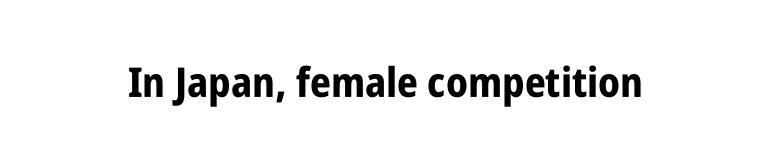
Q: Is the text bold? A: Yes.
Q: Is the text italic (slanted)? A: No, it is upright.
Q: Is the typeface a serif or a sans-serif typeface? A: Sans-serif.
Q: Is the text underlined? A: No.
Q: Is the spacing between letters normal or unusually wide? A: Normal.
Q: Width (condensed, normal, or wide)? A: Condensed.
Q: Stroke contrast? A: Low.
Q: x-height? A: Large.
Q: Monospaced? A: No.
